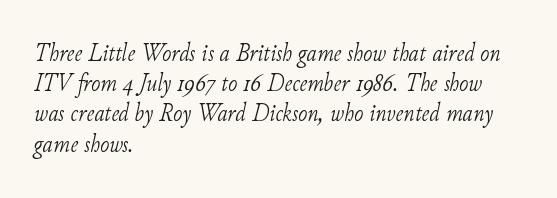
The image shows 25 px text type, italic (leaning right); set left-aligned, line spacing 1.21x, normal letter spacing, not underlined.
